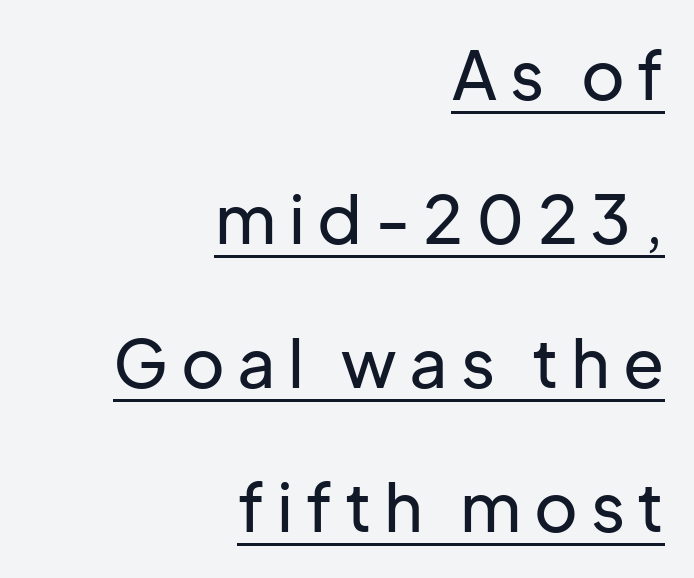
{"serif": "no", "italic": "no", "width": "normal", "stroke_contrast": "low", "x_height": "medium", "monospaced": "no", "underline": "yes", "align": "right", "line_spacing": "loose", "line_spacing_ratio": 2.15, "glyph_px": 67}
